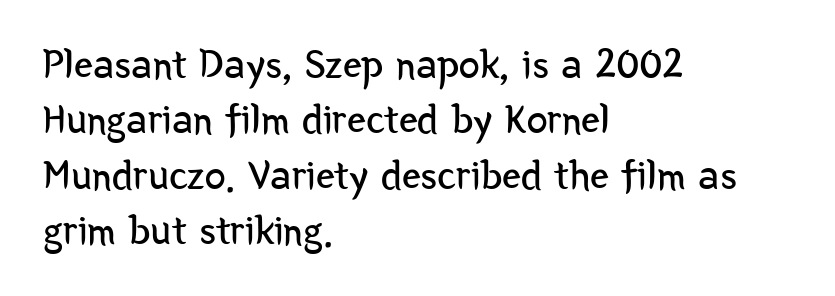
{"serif": "no", "italic": "no", "bold": "no", "weight": "regular", "width": "condensed", "stroke_contrast": "low", "x_height": "medium", "monospaced": "no", "underline": "no", "align": "left", "line_spacing": "normal", "line_spacing_ratio": 1.32, "letter_spacing": "normal", "letter_spacing_em": 0.0, "glyph_px": 42}
